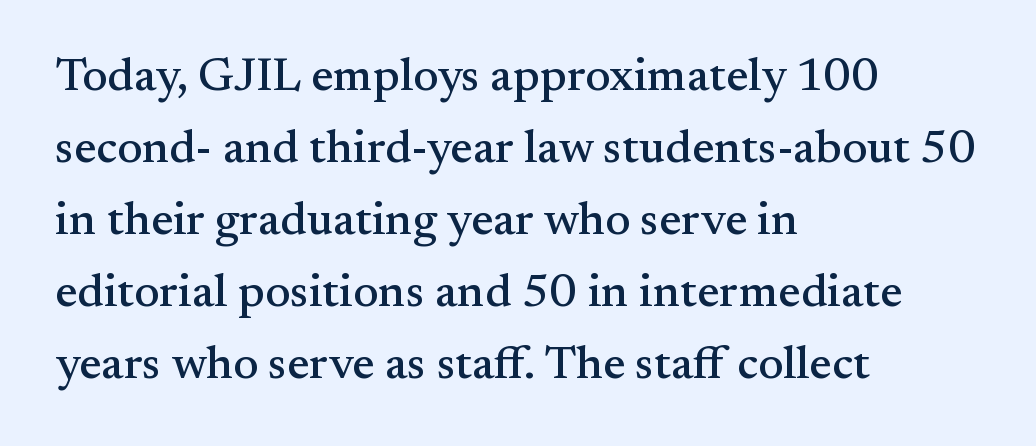
{"serif": "yes", "italic": "no", "width": "normal", "stroke_contrast": "medium", "x_height": "small", "monospaced": "no", "underline": "no", "align": "left", "line_spacing": "normal", "line_spacing_ratio": 1.53, "letter_spacing": "normal", "letter_spacing_em": 0.0, "glyph_px": 47}
